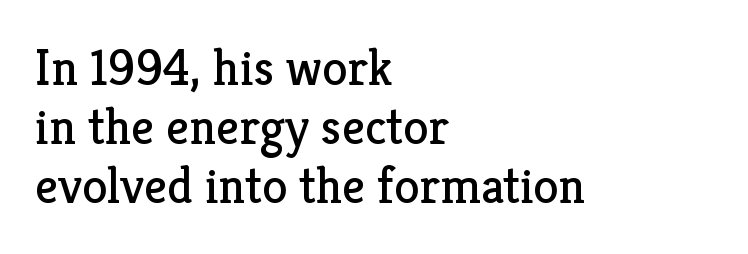
Q: Is the text bold? A: No.
Q: Is the text italic (slanted)? A: No, it is upright.
Q: Is the typeface a serif or a sans-serif typeface? A: Serif.
Q: Is the text underlined? A: No.
Q: How is the paragraph aligned? A: Left-aligned.
Q: Is the spacing between letters normal or unusually wide? A: Normal.
Q: Width (condensed, normal, or wide)? A: Normal.
Q: Stroke contrast? A: Low.
Q: x-height? A: Medium.
Q: Monospaced? A: No.
